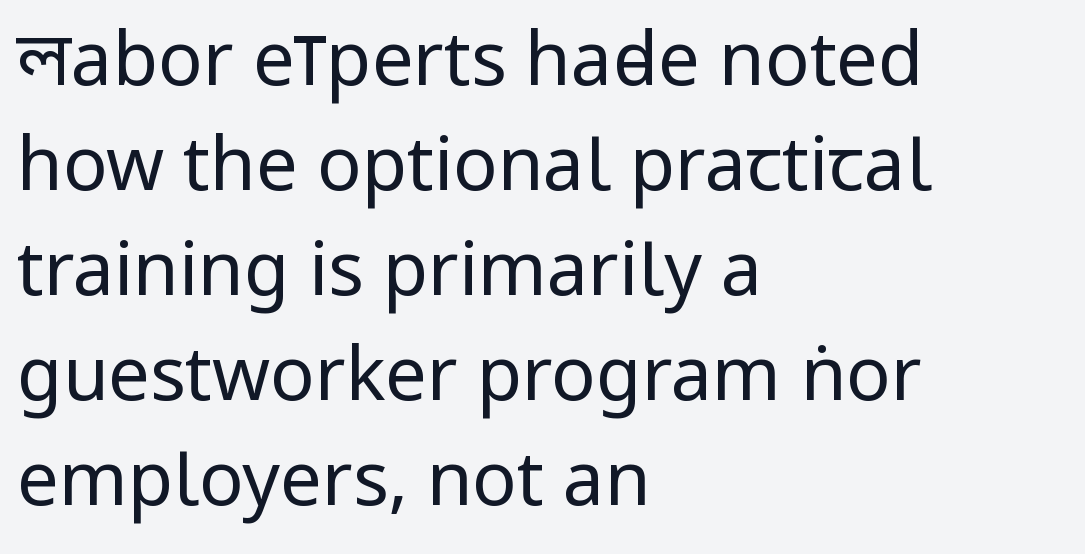
{"serif": "no", "italic": "no", "bold": "no", "weight": "regular", "width": "condensed", "stroke_contrast": "low", "underline": "no", "align": "left", "line_spacing": "normal", "line_spacing_ratio": 1.42, "letter_spacing": "normal", "letter_spacing_em": 0.0, "glyph_px": 74}
